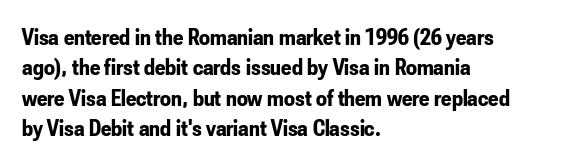
{"italic": "no", "bold": "yes", "underline": "no", "align": "left", "line_spacing": "normal", "line_spacing_ratio": 1.27, "letter_spacing": "normal", "letter_spacing_em": 0.0, "glyph_px": 24}
